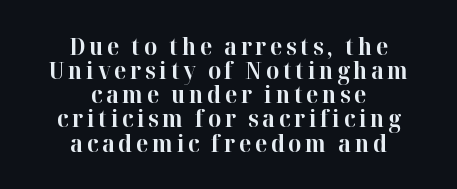
Q: Is the text bold? A: Yes.
Q: Is the text italic (slanted)? A: No, it is upright.
Q: Is the text underlined? A: No.
Q: How is the paragraph aligned? A: Centered.
Q: Is the spacing between lines tight, normal or loose? A: Tight.
